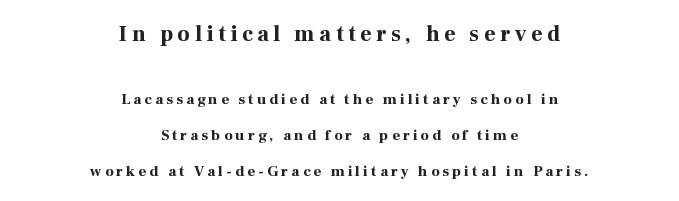
Q: Is the text bold? A: Yes.
Q: Is the text italic (slanted)? A: No, it is upright.
Q: Is the text underlined? A: No.
Q: How is the paragraph aligned? A: Centered.
Q: Is the spacing between letters normal or unusually wide? A: Unusually wide.
Q: Is the spacing between lines tight, normal or loose? A: Loose.
Q: Which block of text is set in a larger size, the first (top) or the second (bottom)? A: The first (top) one.
